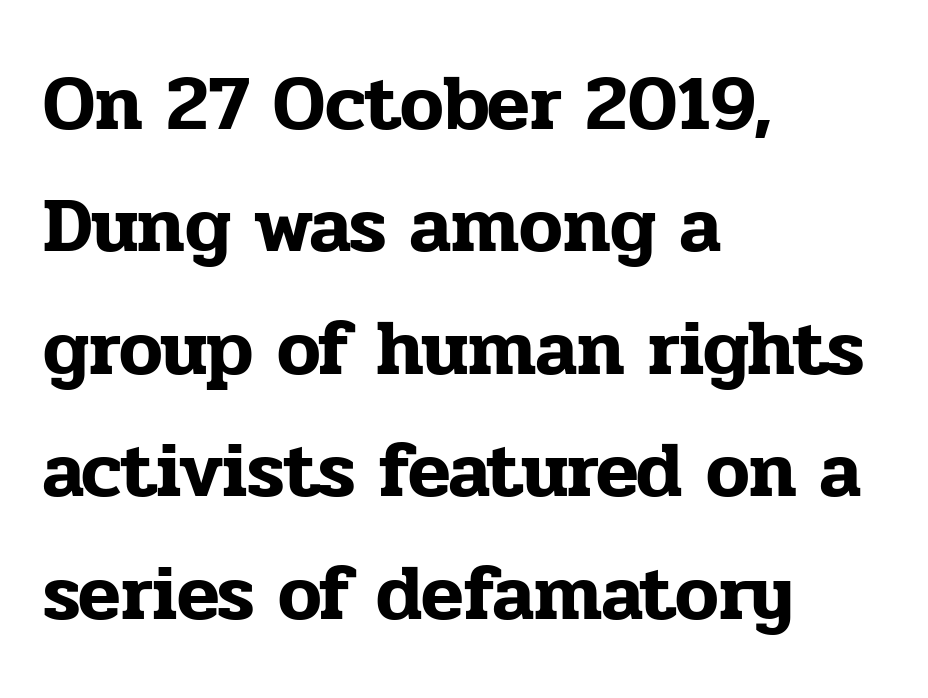
Proportional: the letters do not fall into vertical columns. The string is rendered with underlining switched off. The lines sit at an ordinary, default distance from one another. Honestly, the letter spacing is just normal — you wouldn't notice it.
